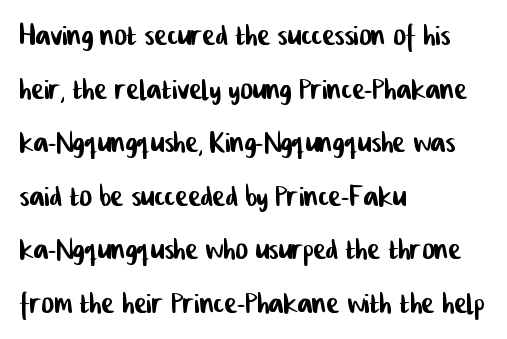
The image shows 38 px condensed sans-serif type; set left-aligned, normal line spacing (1.41x), normal letter spacing, not underlined; low stroke contrast and a medium x-height.
